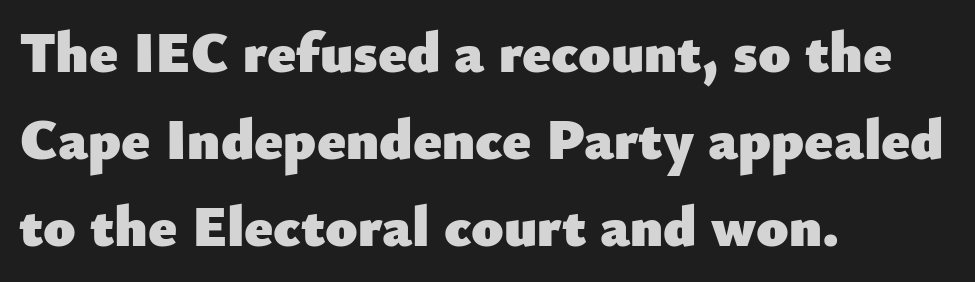
Q: Is the text bold? A: Yes.
Q: Is the text italic (slanted)? A: No, it is upright.
Q: Is the typeface a serif or a sans-serif typeface? A: Sans-serif.
Q: Is the text underlined? A: No.
Q: How is the paragraph aligned? A: Left-aligned.
Q: Is the spacing between letters normal or unusually wide? A: Normal.
Q: Is the spacing between lines tight, normal or loose? A: Normal.
Q: Width (condensed, normal, or wide)? A: Normal.
Q: Stroke contrast? A: Low.
Q: x-height? A: Small.
Q: Monospaced? A: No.
